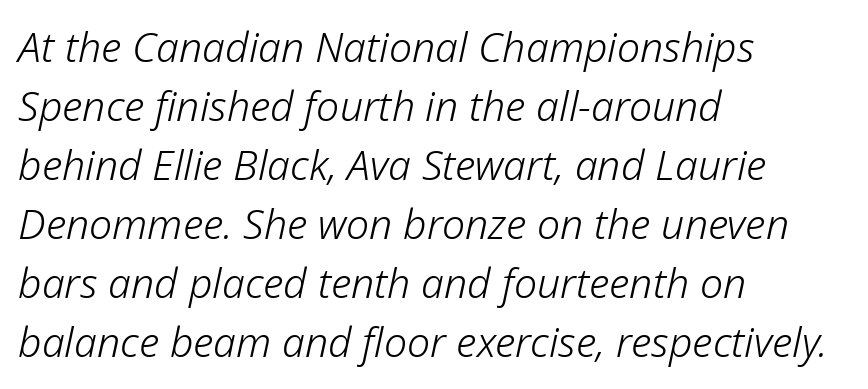
The image shows 41 px light type, italic (leaning right); set left-aligned, normal line spacing (1.44x), normal letter spacing, not underlined; low stroke contrast and a medium x-height.
